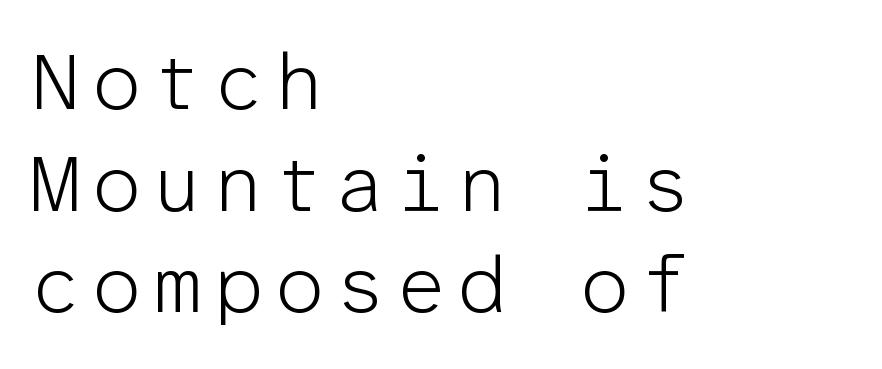
The image shows 80 px light sans-serif type, upright, monospaced; set left-aligned, normal line spacing (1.27x), not underlined; low stroke contrast and a medium x-height.
